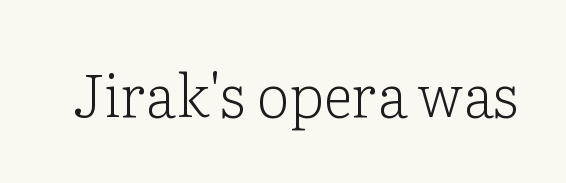
Q: Is the text bold? A: No.
Q: Is the text italic (slanted)? A: No, it is upright.
Q: Is the typeface a serif or a sans-serif typeface? A: Serif.
Q: Is the text underlined? A: No.
Q: Is the spacing between letters normal or unusually wide? A: Normal.
Q: Width (condensed, normal, or wide)? A: Normal.
Q: Stroke contrast? A: Low.
Q: x-height? A: Medium.
Q: Monospaced? A: No.
